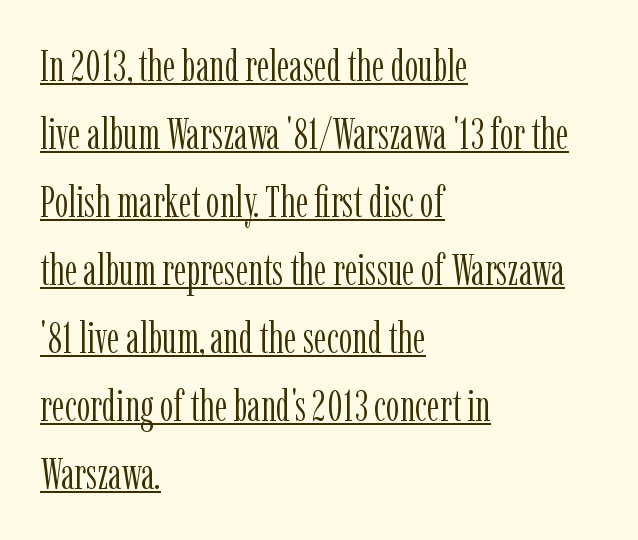
The face looks like a standard text weight, possibly lighter. These characters rest on top of a visible drawn line. The letterforms sit shoulder to shoulder at normal distance. These lines stack with their left ends in a neat column. Proportional: the letters do not fall into vertical columns. Each new line begins a customary step beneath the previous one.
